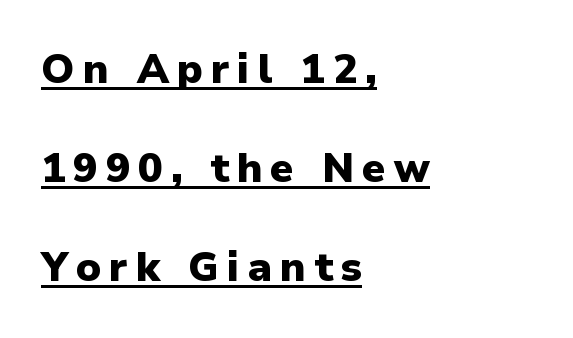
The image shows 41 px heavy sans-serif type, upright; set left-aligned, loose line spacing (2.42x), underlined; low stroke contrast and a medium x-height.
